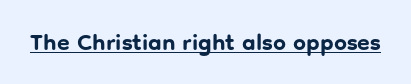
{"italic": "no", "bold": "yes", "underline": "yes", "letter_spacing": "normal", "letter_spacing_em": 0.0, "glyph_px": 23}
